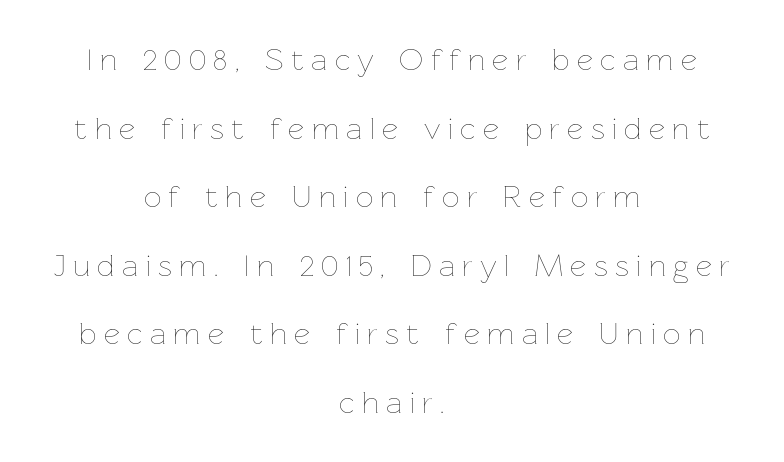
The image shows 31 px thin type, upright; set centered, loose line spacing (2.21x), unusually wide letter spacing (+0.24 em), not underlined; low stroke contrast and a medium x-height.
